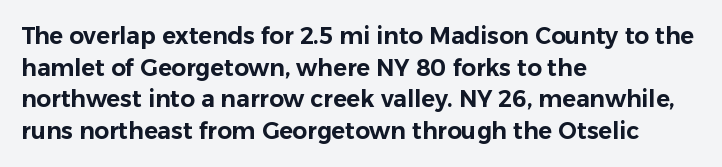
Q: Is the text italic (slanted)? A: No, it is upright.
Q: Is the text underlined? A: No.
Q: How is the paragraph aligned? A: Left-aligned.
Q: Is the spacing between letters normal or unusually wide? A: Normal.
Q: Is the spacing between lines tight, normal or loose? A: Normal.
